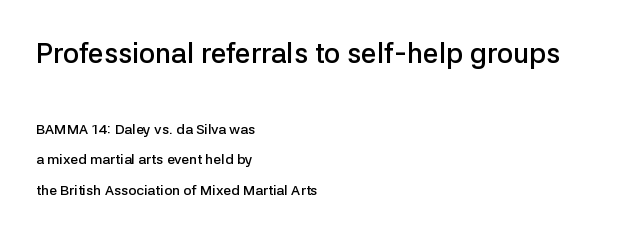
Q: Is the text bold? A: Semi-bold.
Q: Is the text italic (slanted)? A: No, it is upright.
Q: Is the typeface a serif or a sans-serif typeface? A: Sans-serif.
Q: Is the text underlined? A: No.
Q: How is the paragraph aligned? A: Left-aligned.
Q: Is the spacing between letters normal or unusually wide? A: Normal.
Q: Is the spacing between lines tight, normal or loose? A: Loose.
Q: Which block of text is set in a larger size, the first (top) or the second (bottom)? A: The first (top) one.
Q: Width (condensed, normal, or wide)? A: Normal.
Q: Stroke contrast? A: Low.
Q: x-height? A: Medium.
Q: Monospaced? A: No.
